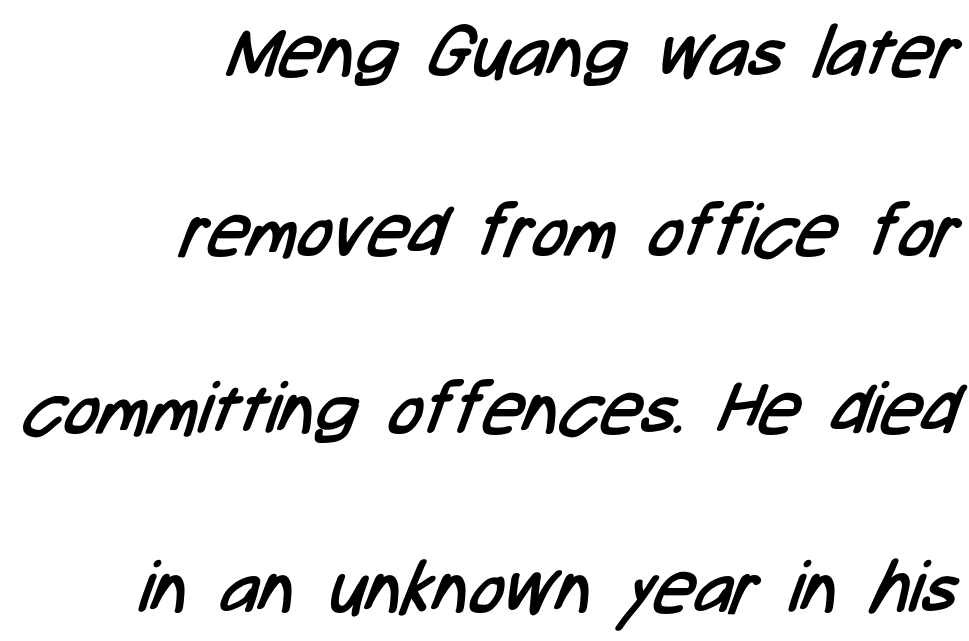
The image shows 72 px regular-weight, condensed sans-serif type; set right-aligned, loose line spacing (2.48x), normal letter spacing, not underlined; low stroke contrast and a medium x-height.
